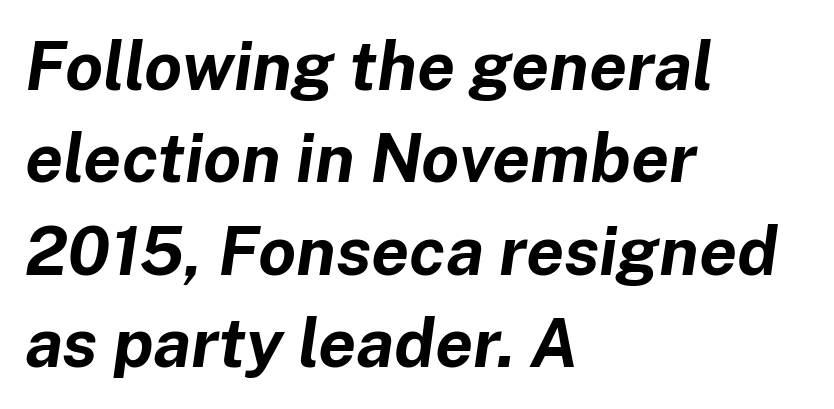
Q: Is the text bold? A: Yes.
Q: Is the text italic (slanted)? A: Yes, it leans right by about 8 degrees.
Q: Is the text underlined? A: No.
Q: How is the paragraph aligned? A: Left-aligned.
Q: Is the spacing between letters normal or unusually wide? A: Normal.
Q: Is the spacing between lines tight, normal or loose? A: Normal.
Q: Width (condensed, normal, or wide)? A: Normal.
Q: Stroke contrast? A: Low.
Q: x-height? A: Medium.
Q: Monospaced? A: No.
